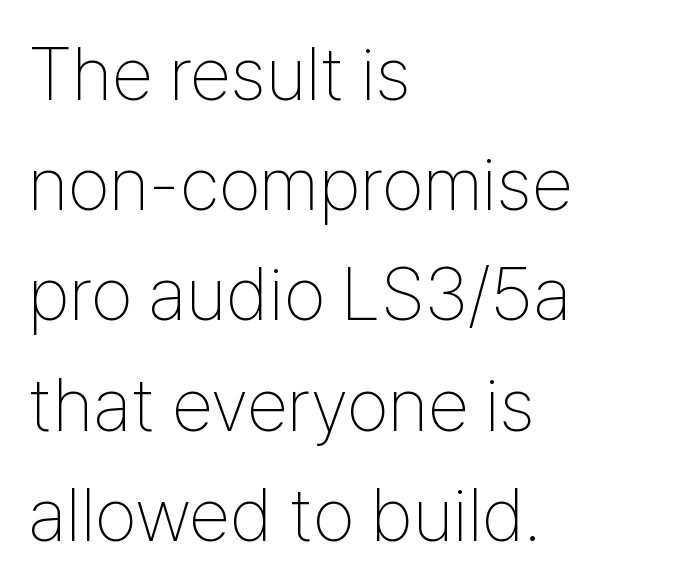
The image shows 75 px thin, condensed sans-serif type, upright; set left-aligned, normal line spacing (1.47x), normal letter spacing, not underlined; low stroke contrast and a medium x-height.
